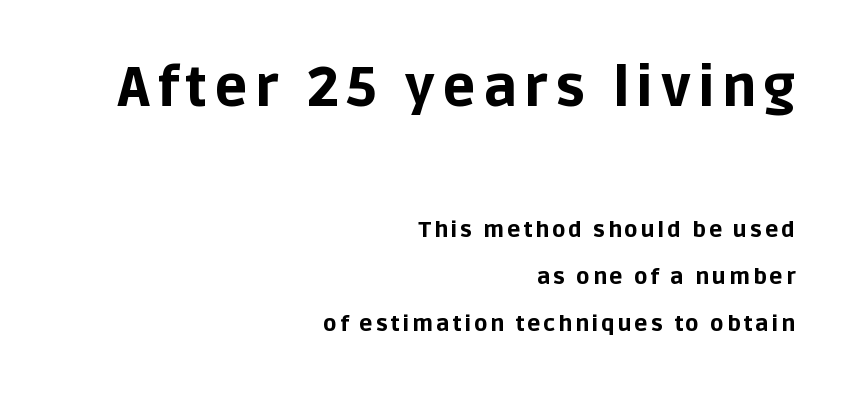
{"serif": "no", "italic": "no", "bold": "yes", "weight": "bold", "width": "normal", "stroke_contrast": "low", "x_height": "large", "monospaced": "no", "underline": "no", "align": "right", "line_spacing": "loose", "line_spacing_ratio": 2.13, "larger_block": "first", "size_ratio": 2.5, "glyph_px": 55}
